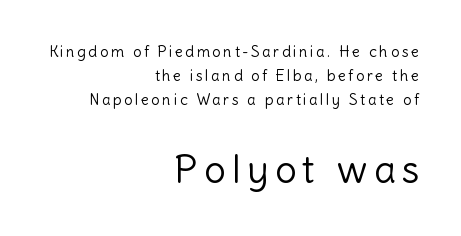
{"serif": "no", "italic": "no", "bold": "no", "weight": "light", "width": "normal", "x_height": "medium", "monospaced": "no", "underline": "no", "align": "right", "line_spacing": "normal", "line_spacing_ratio": 1.61, "larger_block": "second", "size_ratio": 2.53, "glyph_px": 38}
